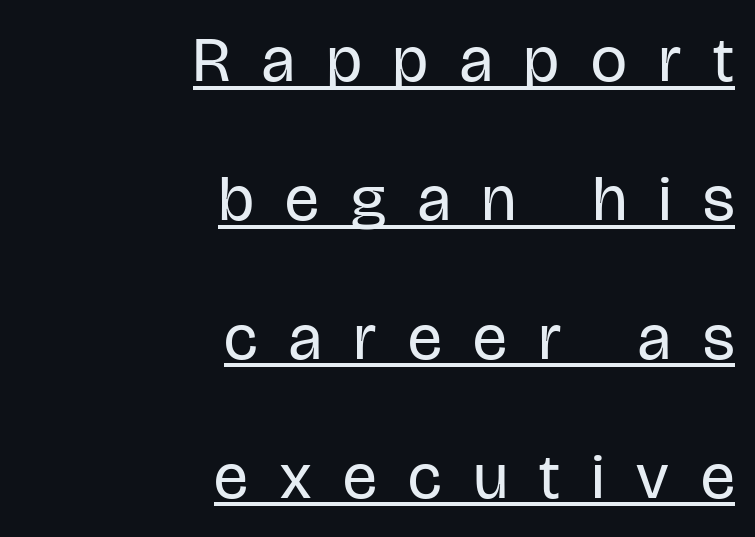
{"serif": "no", "italic": "no", "bold": "no", "weight": "regular", "width": "condensed", "stroke_contrast": "low", "x_height": "large", "monospaced": "no", "underline": "yes", "align": "right", "line_spacing": "loose", "line_spacing_ratio": 2.17, "letter_spacing": "wide", "letter_spacing_em": 0.5, "glyph_px": 64}
